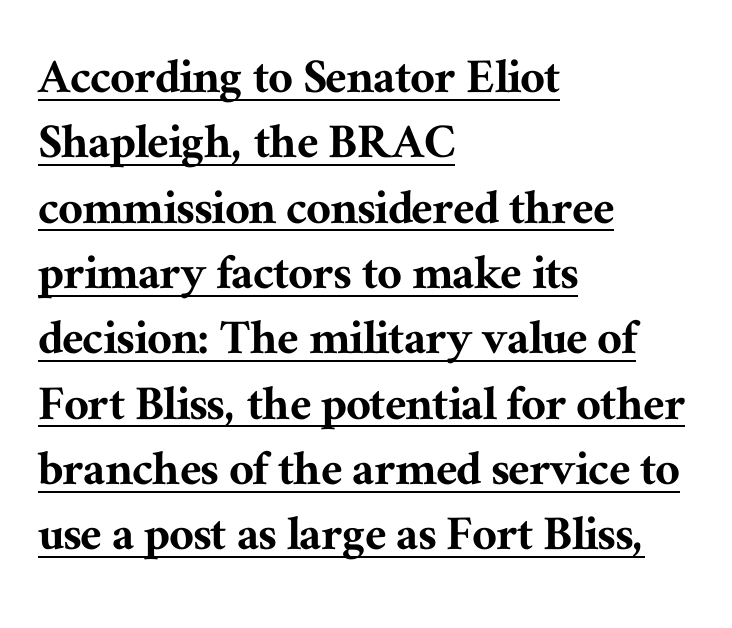
Q: Is the text italic (slanted)? A: No, it is upright.
Q: Is the typeface a serif or a sans-serif typeface? A: Serif.
Q: Is the text underlined? A: Yes.
Q: How is the paragraph aligned? A: Left-aligned.
Q: Is the spacing between letters normal or unusually wide? A: Normal.
Q: Width (condensed, normal, or wide)? A: Normal.
Q: Stroke contrast? A: Medium.
Q: x-height? A: Medium.
Q: Monospaced? A: No.
